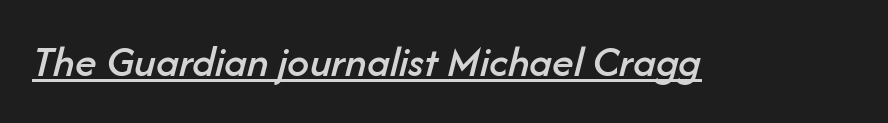
Q: Is the text italic (slanted)? A: Yes, it leans right by about 14 degrees.
Q: Is the text underlined? A: Yes.
Q: Is the spacing between letters normal or unusually wide? A: Normal.
Q: Width (condensed, normal, or wide)? A: Normal.
Q: Stroke contrast? A: Low.
Q: x-height? A: Medium.
Q: Monospaced? A: No.
